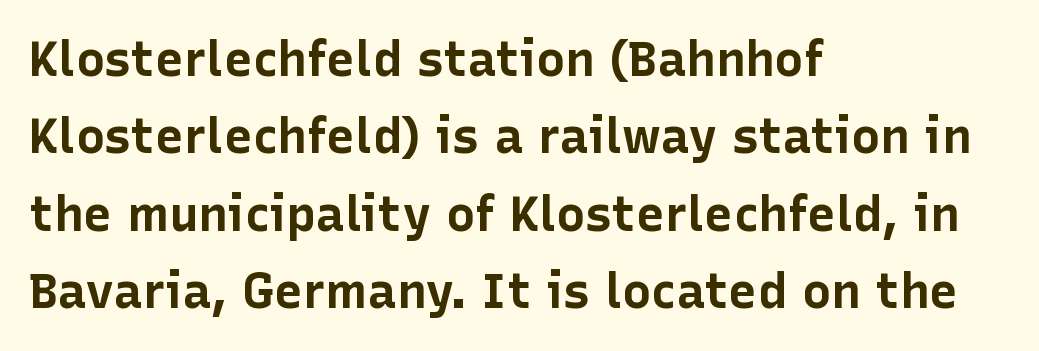
Q: Is the text bold? A: Yes.
Q: Is the text italic (slanted)? A: No, it is upright.
Q: Is the typeface a serif or a sans-serif typeface? A: Sans-serif.
Q: Is the text underlined? A: No.
Q: How is the paragraph aligned? A: Left-aligned.
Q: Is the spacing between letters normal or unusually wide? A: Normal.
Q: Is the spacing between lines tight, normal or loose? A: Normal.
Q: Width (condensed, normal, or wide)? A: Normal.
Q: Stroke contrast? A: Low.
Q: x-height? A: Medium.
Q: Monospaced? A: No.
